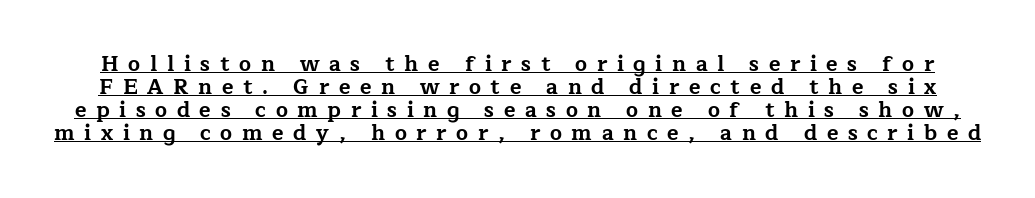
{"italic": "no", "bold": "yes", "underline": "yes", "line_spacing": "tight", "line_spacing_ratio": 1.1, "letter_spacing": "wide", "letter_spacing_em": 0.46, "glyph_px": 21}
